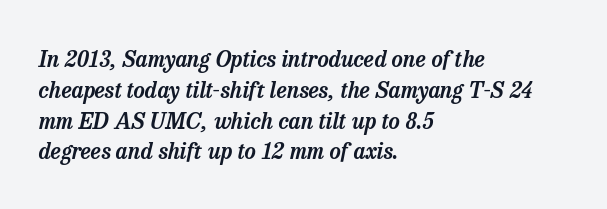
Q: Is the text italic (slanted)? A: Yes, it leans right by about 13 degrees.
Q: Is the text underlined? A: No.
Q: How is the paragraph aligned? A: Left-aligned.
Q: Is the spacing between letters normal or unusually wide? A: Normal.
Q: Is the spacing between lines tight, normal or loose? A: Normal.
